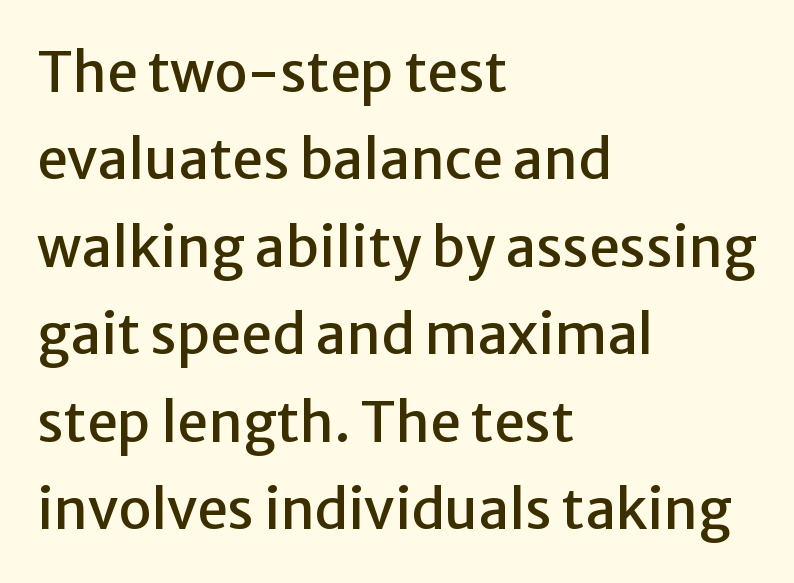
The lettering holds an erect, upright posture throughout. These lines are rendered in a variable-pitch font. The space beneath each line is pristine and unruled. A student would call this left alignment; a typographer would say flush left, rag right. The letters sit at their default tracking, neither squeezed nor spread. These lines are composed in type without serifs.
